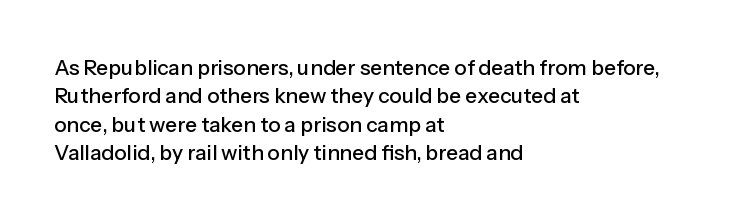
Posture: upright roman. The foot of each line stays bare and open. The passage shown stacks its lines at a standard gap. Alignment: flush left. The horizontal fit of the characters is conventional and even.
